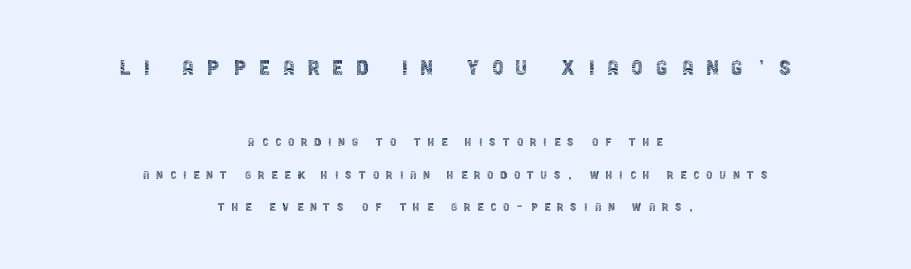
Caption: multi-line text, centered on the measure. This sample uses expanded letter spacing, leaving extra air between glyphs. Each row of text sits above clean, open space. Compared with typical paragraphs, the rows here are farther apart.
